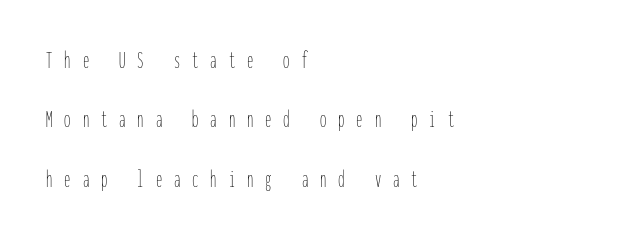
Q: Is the text bold? A: No.
Q: Is the text italic (slanted)? A: No, it is upright.
Q: Is the text underlined? A: No.
Q: How is the paragraph aligned? A: Left-aligned.
Q: Is the spacing between letters normal or unusually wide? A: Unusually wide.
Q: Is the spacing between lines tight, normal or loose? A: Loose.
